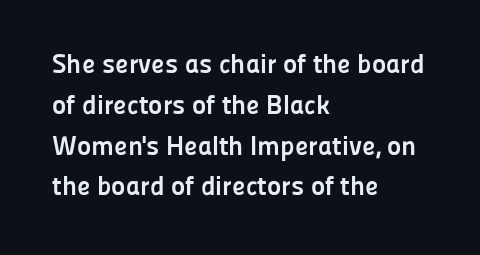
The image shows 27 px bold type, upright; set left-aligned, normal line spacing (1.51x), normal letter spacing, not underlined.
